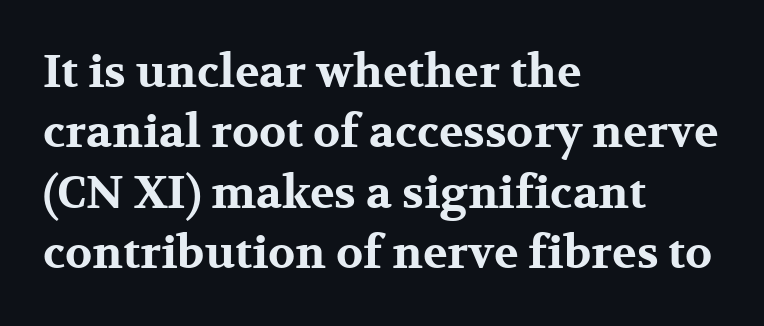
The image shows 45 px bold, wide serif type, upright; set left-aligned, normal line spacing (1.34x), normal letter spacing, not underlined; medium stroke contrast and a medium x-height.
